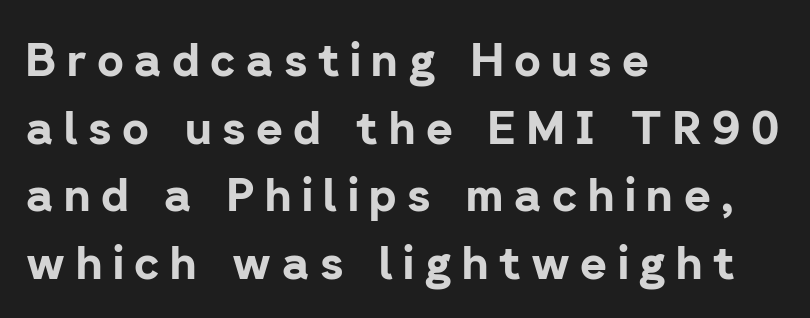
The face used here is proportionally spaced, like ordinary book or web type. The line-height multiplier appears to be the usual default. Substantial extra tracking has been applied to these lines. What kind of face is this? One without serifs — a sans.
